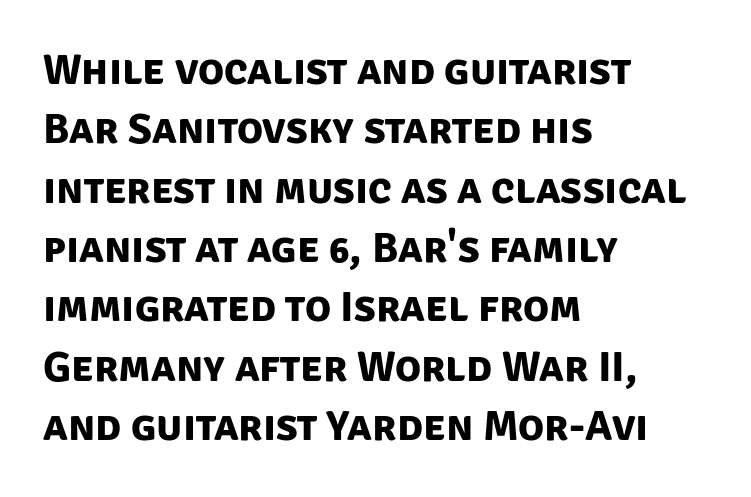
{"serif": "no", "bold": "yes", "weight": "bold", "width": "normal", "stroke_contrast": "low", "x_height": "large", "monospaced": "no", "underline": "no", "align": "left", "line_spacing": "normal", "line_spacing_ratio": 1.38, "letter_spacing": "normal", "letter_spacing_em": 0.0, "glyph_px": 43}
